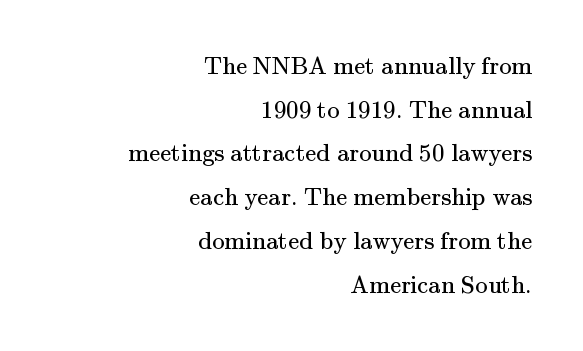
{"italic": "no", "bold": "no", "underline": "no", "align": "right", "line_spacing_ratio": 1.75, "letter_spacing": "normal", "letter_spacing_em": 0.0, "glyph_px": 25}
